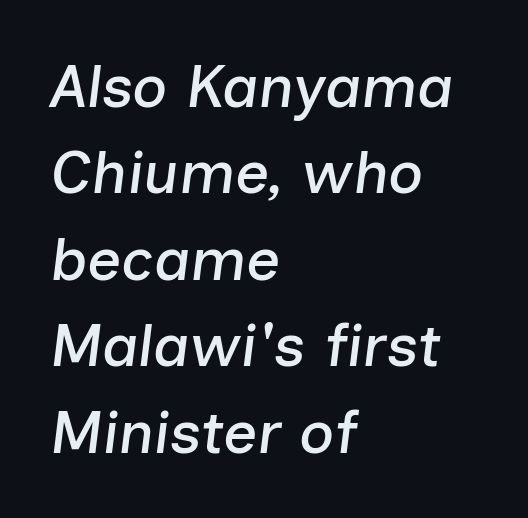
If you measured baseline to baseline, you'd find a middling distance. A bare baseline throughout the passage. You could not count columns in this text — the font is proportionally spaced. The passage shown leans; its letterforms are oblique. Layout note: lines flush left.
